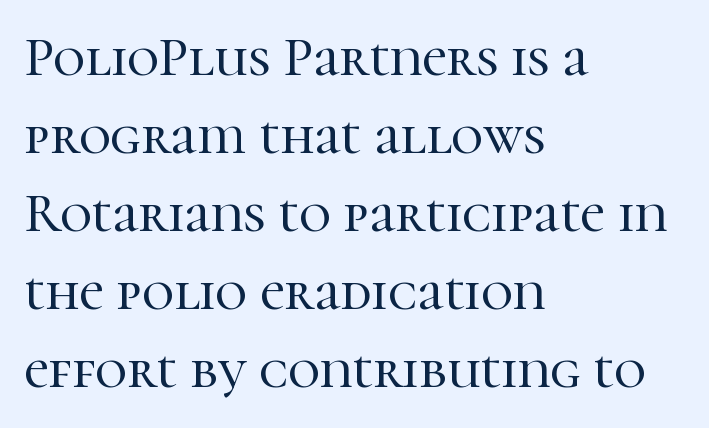
{"serif": "yes", "italic": "no", "width": "normal", "stroke_contrast": "high", "x_height": "medium", "monospaced": "no", "underline": "no", "align": "left", "line_spacing": "normal", "line_spacing_ratio": 1.42, "letter_spacing": "normal", "letter_spacing_em": 0.0, "glyph_px": 55}
